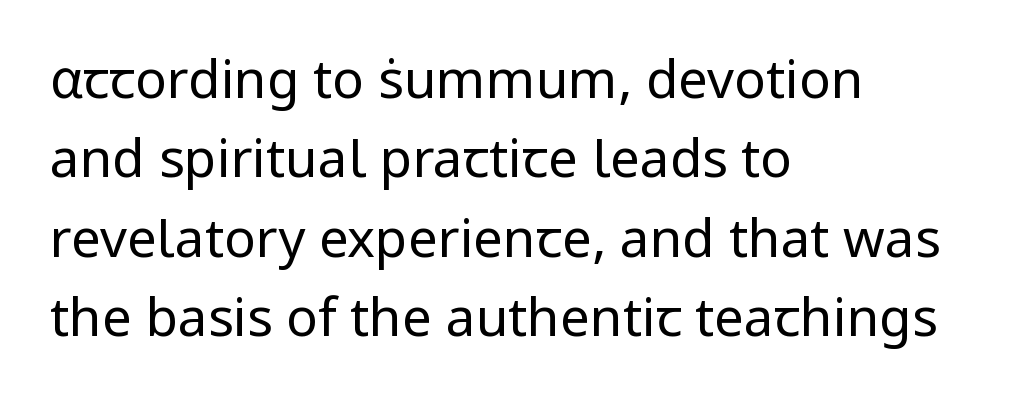
Q: Is the text bold? A: No.
Q: Is the text italic (slanted)? A: No, it is upright.
Q: Is the typeface a serif or a sans-serif typeface? A: Sans-serif.
Q: Is the text underlined? A: No.
Q: How is the paragraph aligned? A: Left-aligned.
Q: Is the spacing between letters normal or unusually wide? A: Normal.
Q: Is the spacing between lines tight, normal or loose? A: Normal.
Q: Width (condensed, normal, or wide)? A: Normal.
Q: Stroke contrast? A: Low.
Q: x-height? A: Medium.
Q: Monospaced? A: No.
